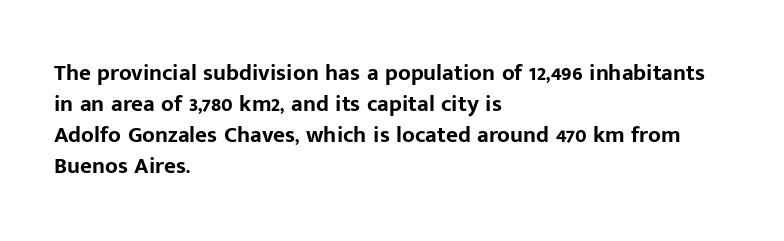
Caption: bold face, heavy strokes. Compared with typical body copy, the letter spacing here is the same. Line starts are locked; line ends wander. The axis of the letterforms is exactly vertical.
